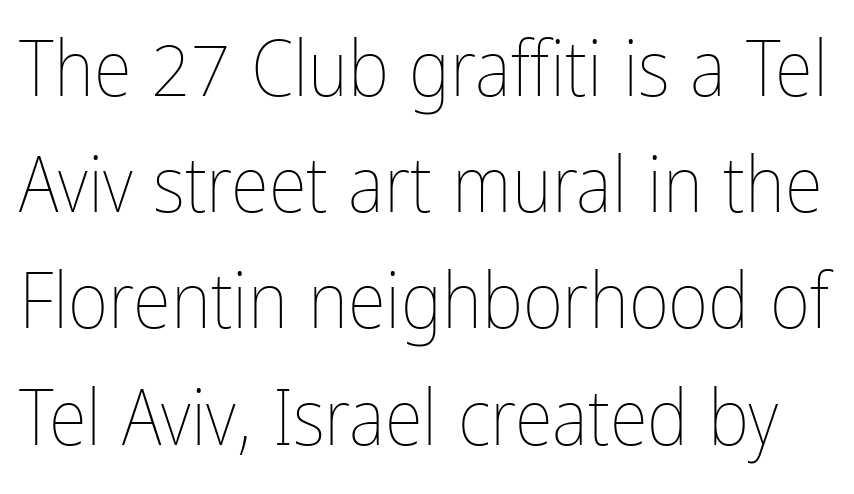
The image shows 78 px thin, condensed type, upright; set normal line spacing (1.49x), normal letter spacing, not underlined; low stroke contrast and a medium x-height.
